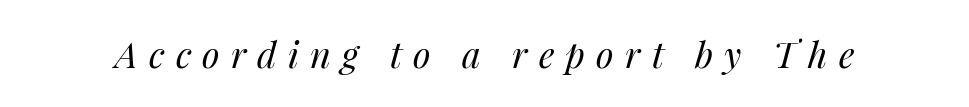
Characters are canted at an angle relative to the baseline's perpendicular. The string is rendered with underlining switched off. Note the varied advance widths — an 'i' is clearly narrower than an 'm'. These glyphs show unthickened strokes, regular width or finer.
